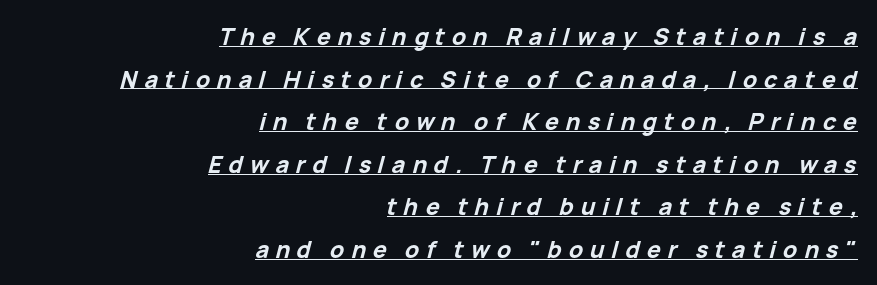
The image shows 23 px bold type, italic (leaning right); set right-aligned, line spacing 1.85x, unusually wide letter spacing (+0.3 em), underlined.
